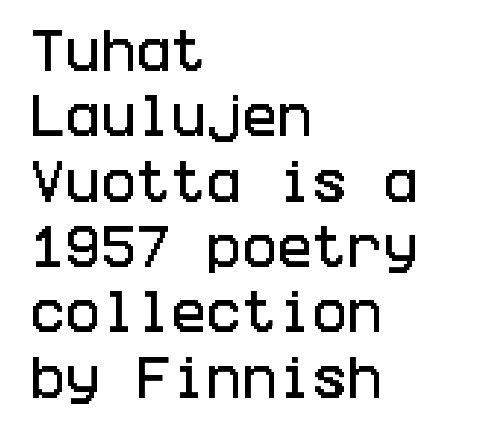
{"serif": "no", "italic": "no", "width": "condensed", "stroke_contrast": "low", "x_height": "large", "underline": "no", "align": "left", "line_spacing": "normal", "line_spacing_ratio": 1.39, "letter_spacing": "normal", "letter_spacing_em": 0.0, "glyph_px": 47}
